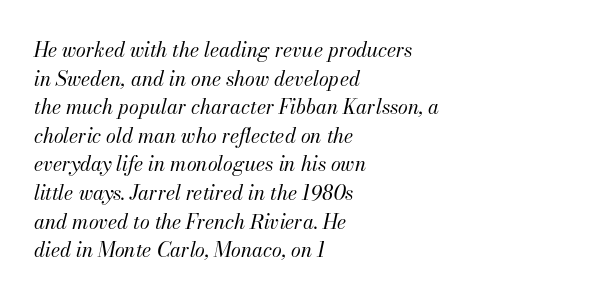
{"italic": "yes", "lean": "right", "slant_degrees": 13, "bold": "no", "underline": "no", "align": "left", "line_spacing": "normal", "line_spacing_ratio": 1.43, "letter_spacing": "normal", "letter_spacing_em": 0.0, "glyph_px": 20}
